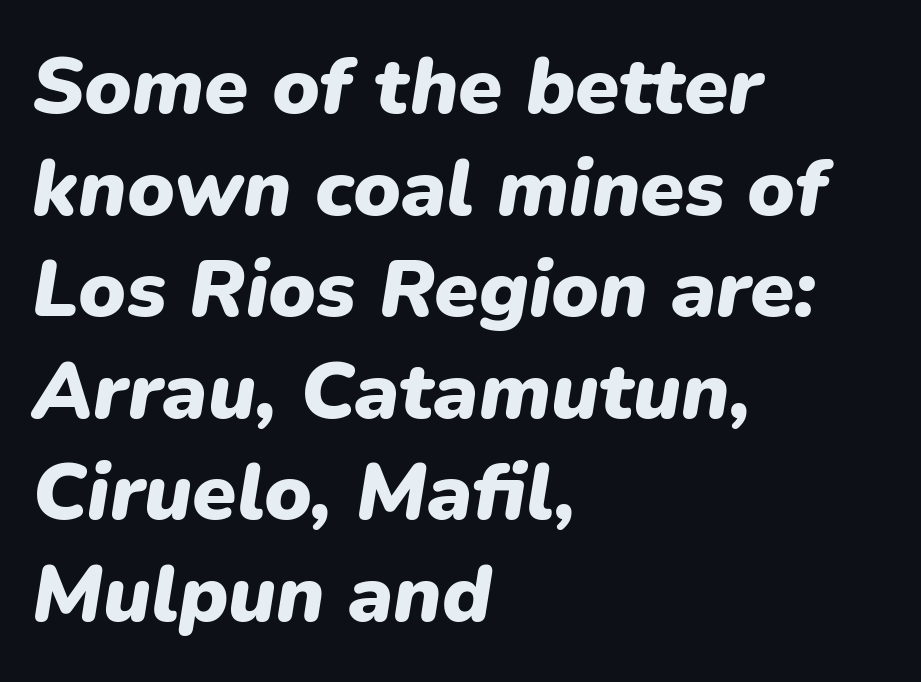
Q: Is the text bold? A: Yes.
Q: Is the text italic (slanted)? A: Yes, it leans right by about 9 degrees.
Q: Is the text underlined? A: No.
Q: How is the paragraph aligned? A: Left-aligned.
Q: Is the spacing between letters normal or unusually wide? A: Normal.
Q: Is the spacing between lines tight, normal or loose? A: Normal.
Q: Width (condensed, normal, or wide)? A: Normal.
Q: Stroke contrast? A: Low.
Q: x-height? A: Medium.
Q: Monospaced? A: No.
